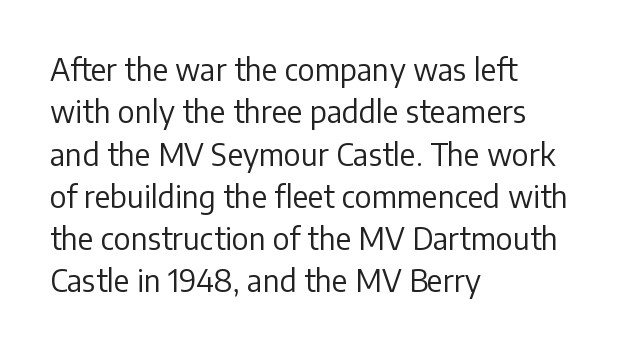
Q: Is the text bold? A: No.
Q: Is the text italic (slanted)? A: No, it is upright.
Q: Is the typeface a serif or a sans-serif typeface? A: Sans-serif.
Q: Is the text underlined? A: No.
Q: How is the paragraph aligned? A: Left-aligned.
Q: Is the spacing between letters normal or unusually wide? A: Normal.
Q: Is the spacing between lines tight, normal or loose? A: Normal.
Q: Width (condensed, normal, or wide)? A: Normal.
Q: Stroke contrast? A: Low.
Q: x-height? A: Medium.
Q: Monospaced? A: No.
